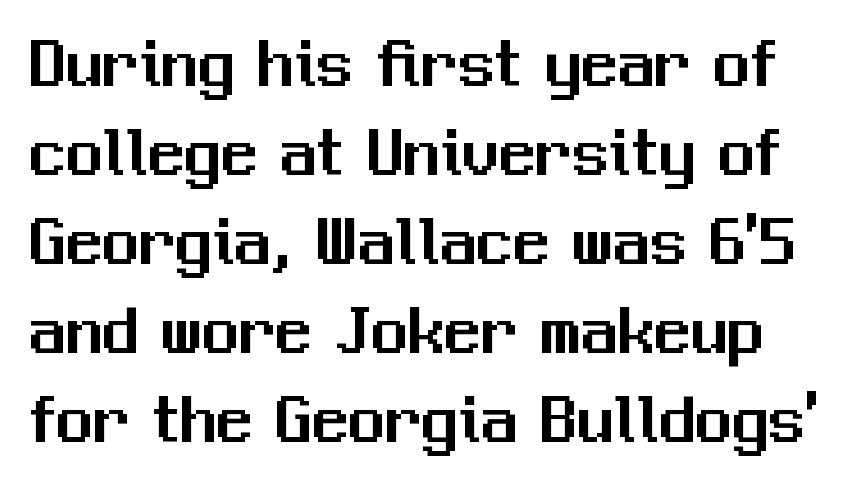
Each letter keeps its own natural width here, so spacing adapts to shape. Descender tails drop into unmarked territory. This rendering employs a face without finishing strokes, i.e., a sans-serif. No extra tracking has been applied to these lines.
